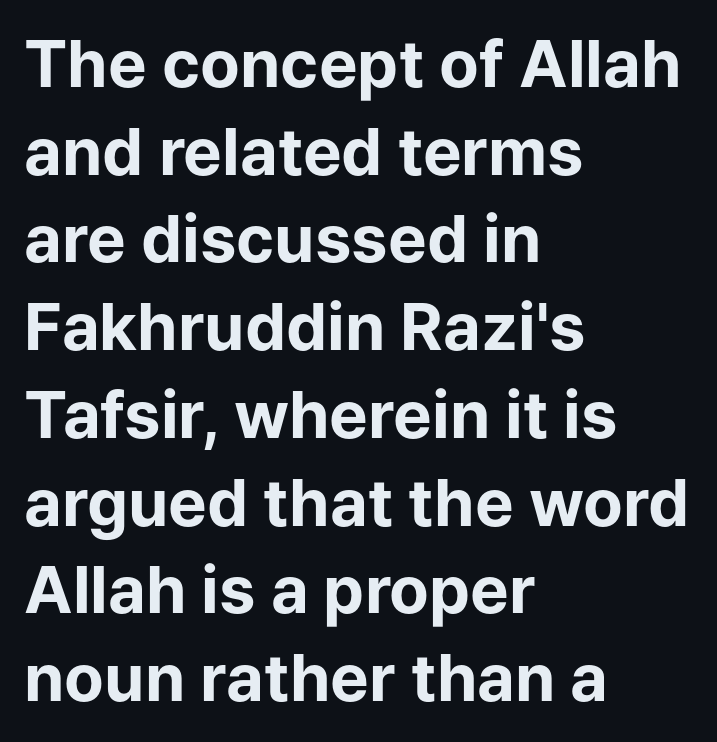
Q: Is the text bold? A: Yes.
Q: Is the text italic (slanted)? A: No, it is upright.
Q: Is the typeface a serif or a sans-serif typeface? A: Sans-serif.
Q: Is the text underlined? A: No.
Q: How is the paragraph aligned? A: Left-aligned.
Q: Is the spacing between letters normal or unusually wide? A: Normal.
Q: Is the spacing between lines tight, normal or loose? A: Normal.
Q: Width (condensed, normal, or wide)? A: Normal.
Q: Stroke contrast? A: Low.
Q: x-height? A: Medium.
Q: Monospaced? A: No.
